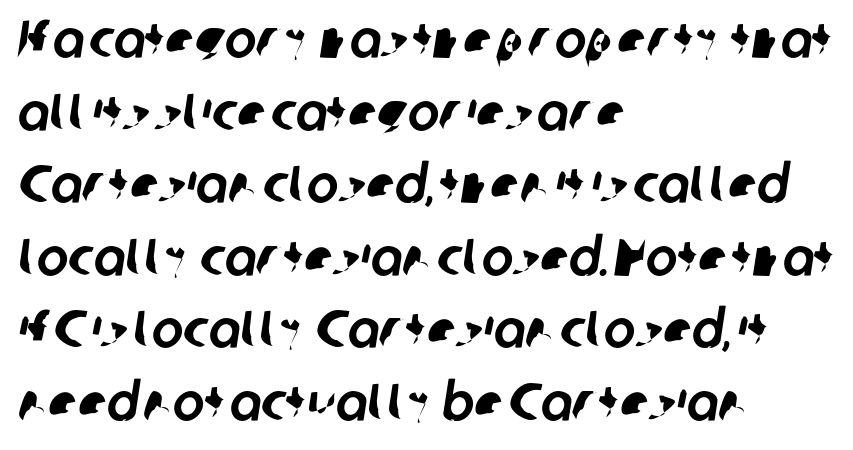
This sample uses plain, unmodified letter spacing. These lines are rendered in a variable-pitch font. Leftover space on each line is placed entirely after the last word. Regarding leading, the lines here are spaced in the standard way. Check the space under the baseline: it is left empty.
